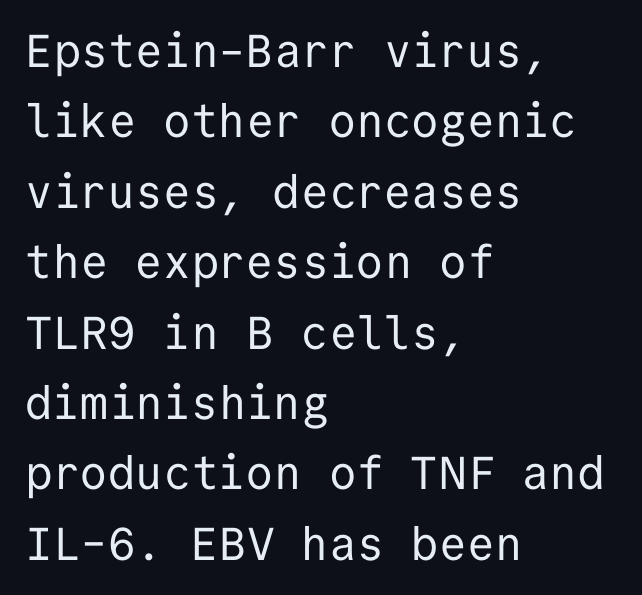
Q: Is the text bold? A: No.
Q: Is the text italic (slanted)? A: No, it is upright.
Q: Is the typeface a serif or a sans-serif typeface? A: Sans-serif.
Q: Is the text underlined? A: No.
Q: How is the paragraph aligned? A: Left-aligned.
Q: Is the spacing between letters normal or unusually wide? A: Normal.
Q: Is the spacing between lines tight, normal or loose? A: Normal.
Q: Width (condensed, normal, or wide)? A: Normal.
Q: Stroke contrast? A: Low.
Q: x-height? A: Medium.
Q: Monospaced? A: Yes.
